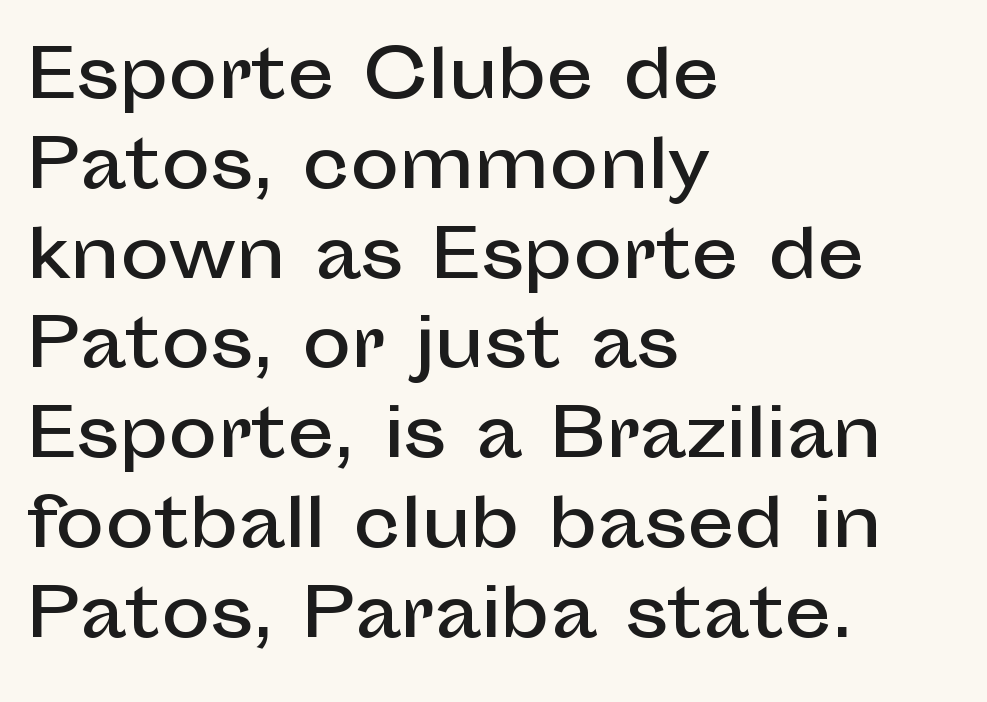
Q: Is the text italic (slanted)? A: No, it is upright.
Q: Is the typeface a serif or a sans-serif typeface? A: Sans-serif.
Q: Is the text underlined? A: No.
Q: How is the paragraph aligned? A: Left-aligned.
Q: Is the spacing between letters normal or unusually wide? A: Normal.
Q: Is the spacing between lines tight, normal or loose? A: Normal.
Q: Width (condensed, normal, or wide)? A: Normal.
Q: Stroke contrast? A: Low.
Q: x-height? A: Medium.
Q: Monospaced? A: No.
